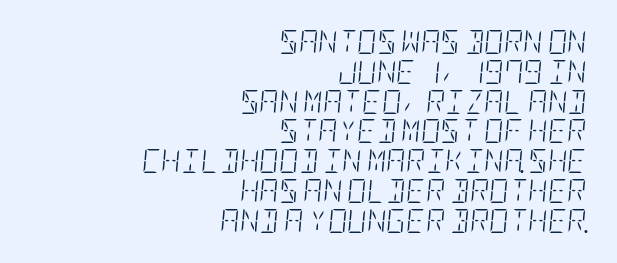
When letters slant like this, we call the style italic. Does the copy run flush right? Yes — the right margin is perfectly even. The cut favours lightness, reaching ordinary text weight at its darkest. Tracking here is standard; glyphs follow each other at the usual distance.
